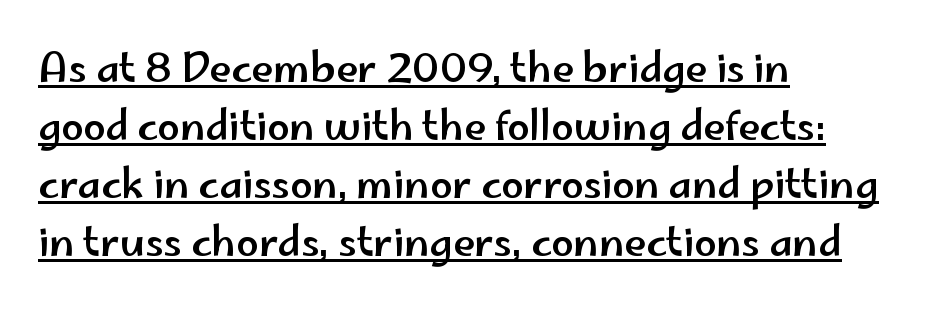
{"serif": "no", "italic": "no", "width": "wide", "stroke_contrast": "low", "x_height": "small", "monospaced": "no", "underline": "yes", "align": "left", "line_spacing": "normal", "line_spacing_ratio": 1.45, "letter_spacing": "normal", "letter_spacing_em": 0.0, "glyph_px": 40}
